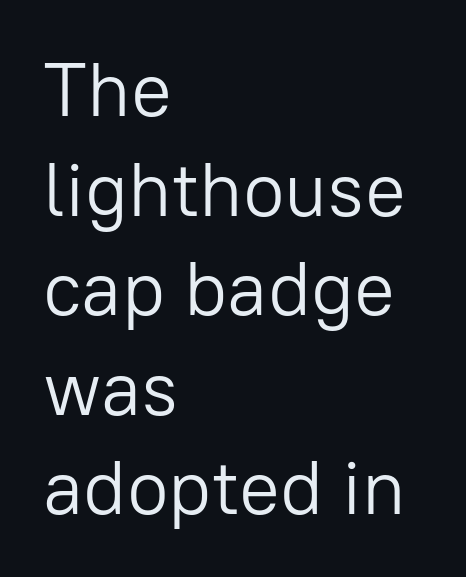
Q: Is the text bold? A: No.
Q: Is the text italic (slanted)? A: No, it is upright.
Q: Is the typeface a serif or a sans-serif typeface? A: Sans-serif.
Q: Is the text underlined? A: No.
Q: How is the paragraph aligned? A: Left-aligned.
Q: Is the spacing between letters normal or unusually wide? A: Normal.
Q: Is the spacing between lines tight, normal or loose? A: Normal.
Q: Width (condensed, normal, or wide)? A: Normal.
Q: Stroke contrast? A: Low.
Q: x-height? A: Medium.
Q: Monospaced? A: No.
